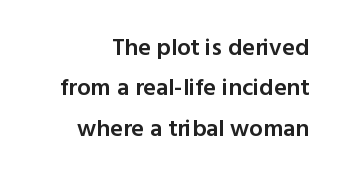
The space between consecutive lines is moderate. Every character sits straight up, as roman type does. Compared with a flush-left layout, this one pins lines to the opposite, right side. The type is set solid horizontally, with unmodified tracking. Letters rest on an invisible, unmarked baseline.
